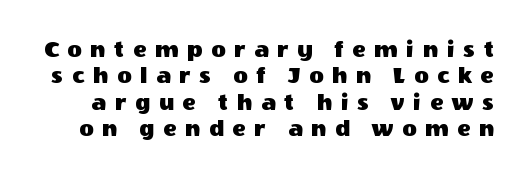
The image shows 25 px text type, upright; set tight line spacing (1.06x), unusually wide letter spacing (+0.34 em), not underlined.
